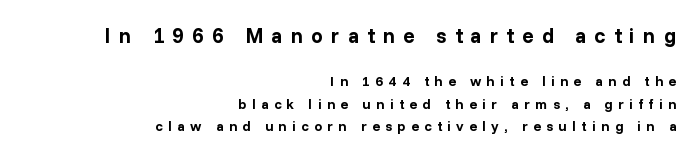
{"italic": "no", "bold": "yes", "underline": "no", "align": "right", "line_spacing": "normal", "line_spacing_ratio": 1.6, "letter_spacing": "wide", "letter_spacing_em": 0.39, "larger_block": "first", "size_ratio": 1.5, "glyph_px": 21}
